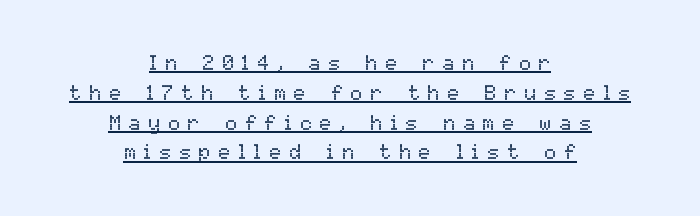
{"italic": "no", "bold": "no", "underline": "yes", "align": "center", "line_spacing": "normal", "line_spacing_ratio": 1.42, "letter_spacing": "wide", "letter_spacing_em": 0.34, "glyph_px": 21}
